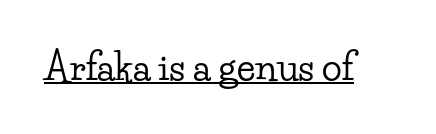
Q: Is the text italic (slanted)? A: No, it is upright.
Q: Is the typeface a serif or a sans-serif typeface? A: Serif.
Q: Is the text underlined? A: Yes.
Q: Is the spacing between letters normal or unusually wide? A: Normal.
Q: Width (condensed, normal, or wide)? A: Wide.
Q: Stroke contrast? A: Low.
Q: x-height? A: Small.
Q: Monospaced? A: No.
